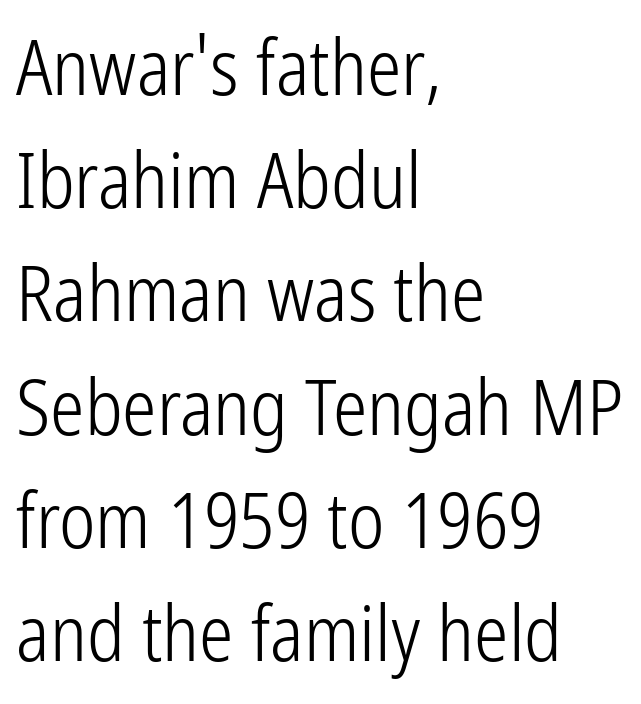
{"serif": "no", "italic": "no", "bold": "no", "weight": "light", "width": "condensed", "stroke_contrast": "low", "x_height": "medium", "monospaced": "no", "underline": "no", "align": "left", "line_spacing": "normal", "line_spacing_ratio": 1.47, "letter_spacing": "normal", "letter_spacing_em": 0.0, "glyph_px": 77}
